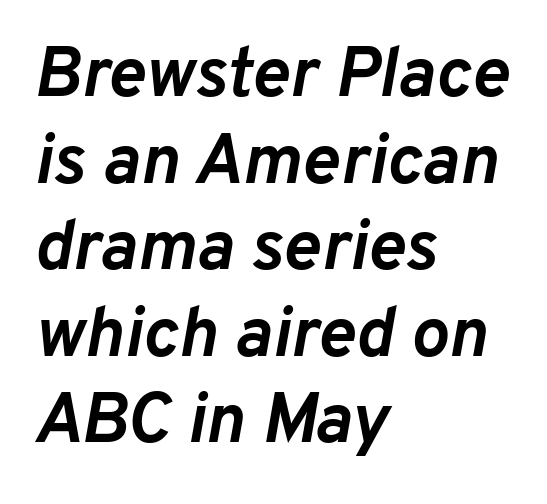
Q: Is the text bold? A: Yes.
Q: Is the text italic (slanted)? A: Yes, it leans right by about 10 degrees.
Q: Is the text underlined? A: No.
Q: How is the paragraph aligned? A: Left-aligned.
Q: Is the spacing between letters normal or unusually wide? A: Normal.
Q: Width (condensed, normal, or wide)? A: Normal.
Q: Stroke contrast? A: Low.
Q: x-height? A: Medium.
Q: Monospaced? A: No.
